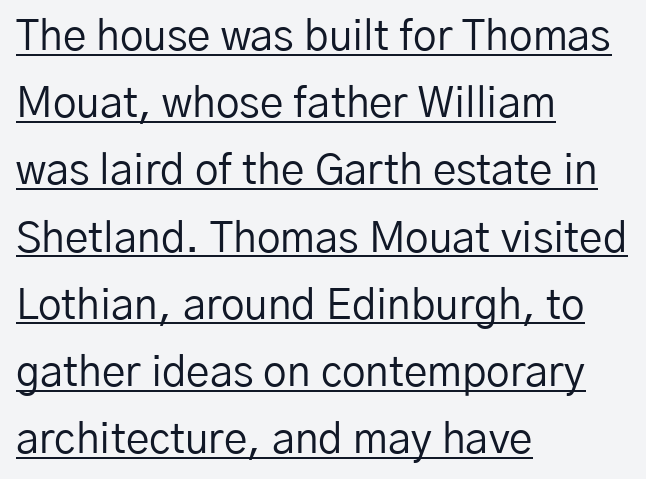
{"serif": "no", "italic": "no", "bold": "no", "weight": "regular", "width": "normal", "stroke_contrast": "low", "x_height": "medium", "monospaced": "no", "underline": "yes", "align": "left", "line_spacing": "normal", "line_spacing_ratio": 1.6, "letter_spacing": "normal", "letter_spacing_em": 0.0, "glyph_px": 42}
